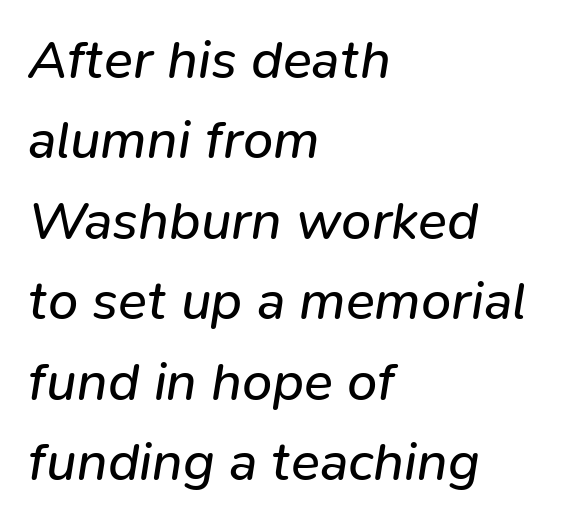
Glance below the letters and you will spot only blank space. The specimen reads as italic at a glance. The type is set solid horizontally, with unmodified tracking. This sample is left-justified, so line endings fall wherever the words run out. Here the designer chose a conventional face with non-uniform glyph widths.
